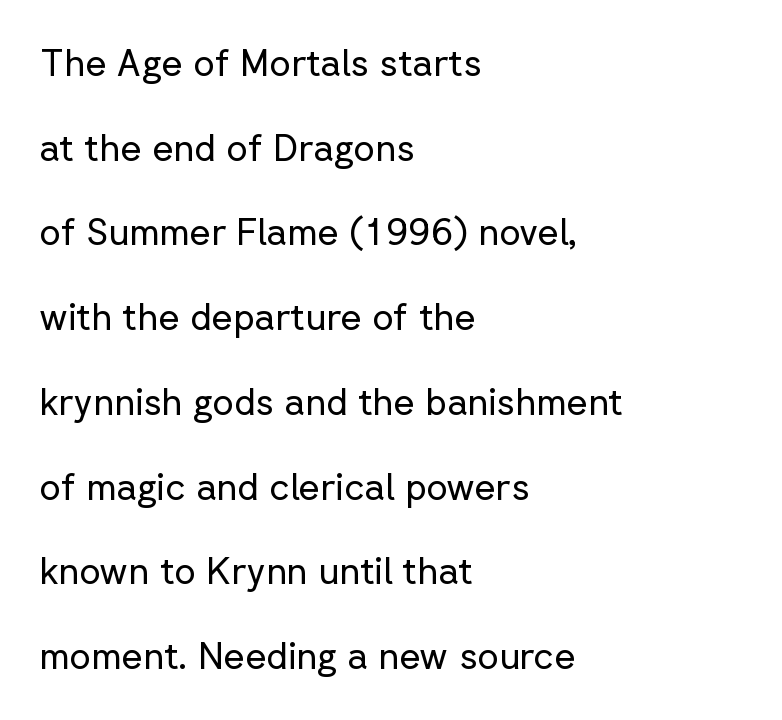
Note: no serifs on the glyphs. Each letter keeps its own natural width here, so spacing adapts to shape. Caption: standard tracking, unaltered. Summary of weight: not heavy and not bold. Layout note: lines flush left.
